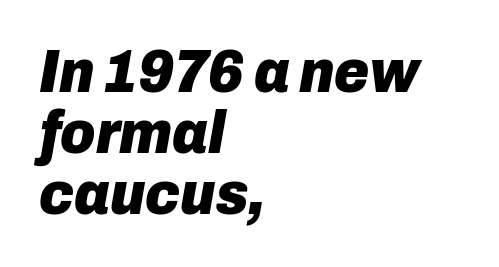
The image shows 60 px heavy type, italic (leaning right); set left-aligned, tight line spacing (1.02x), normal letter spacing, not underlined; low stroke contrast and a medium x-height.
